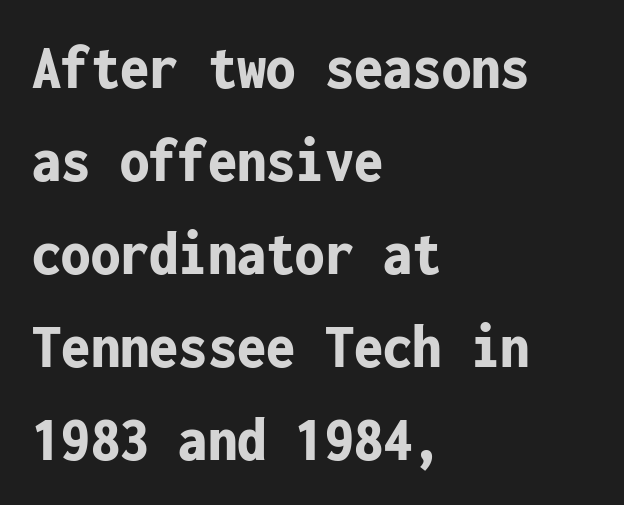
The image shows 65 px bold, condensed sans-serif type, upright, monospaced; set left-aligned, normal line spacing (1.43x), normal letter spacing, not underlined; low stroke contrast and a medium x-height.
